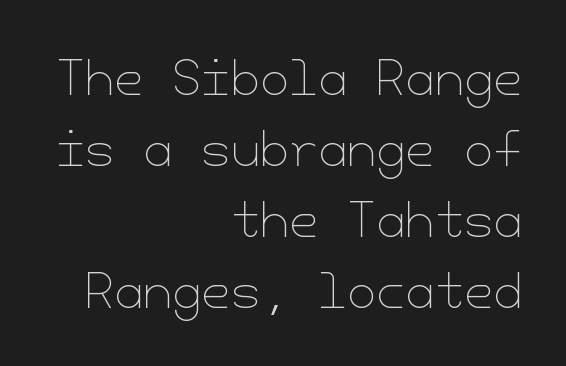
The image shows 47 px thin type, upright; set right-aligned, normal line spacing (1.51x), normal letter spacing, not underlined; low stroke contrast and a small x-height.
